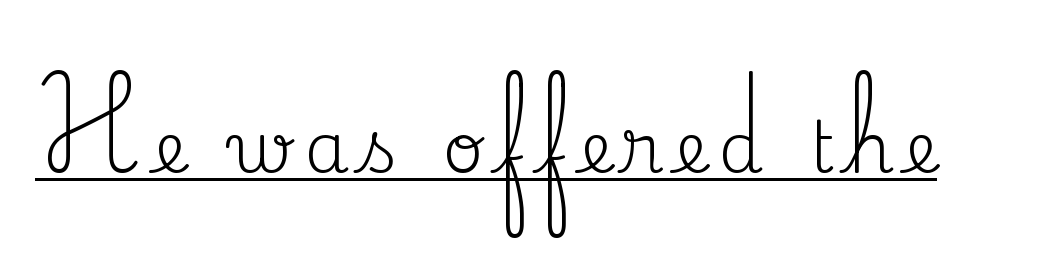
The image shows 71 px regular-weight serif type, upright; set underlined; medium stroke contrast and a small x-height.
